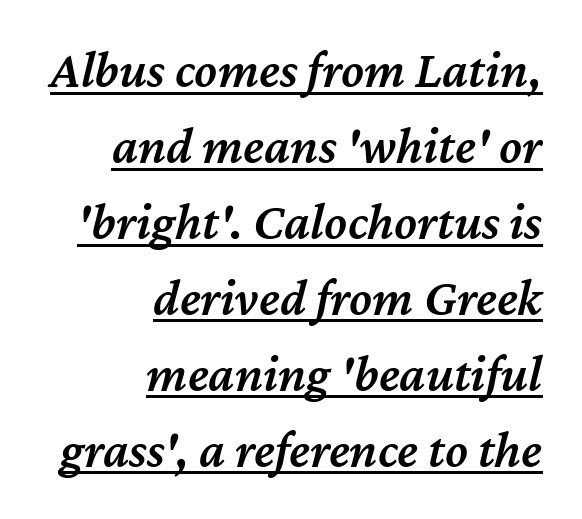
{"italic": "yes", "lean": "right", "slant_degrees": 12, "bold": "semi", "weight": "semibold", "width": "normal", "stroke_contrast": "medium", "x_height": "medium", "monospaced": "no", "underline": "yes", "align": "right", "line_spacing": "normal", "line_spacing_ratio": 1.46, "letter_spacing": "normal", "letter_spacing_em": 0.0, "glyph_px": 52}
